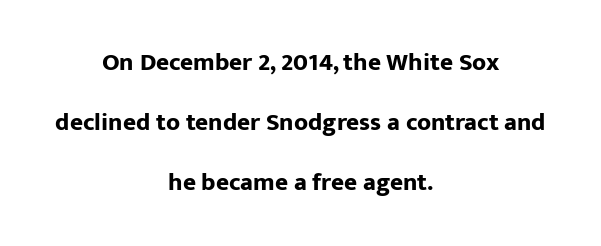
The image shows 25 px bold type, upright; set centered, loose line spacing (2.41x), normal letter spacing, not underlined.
